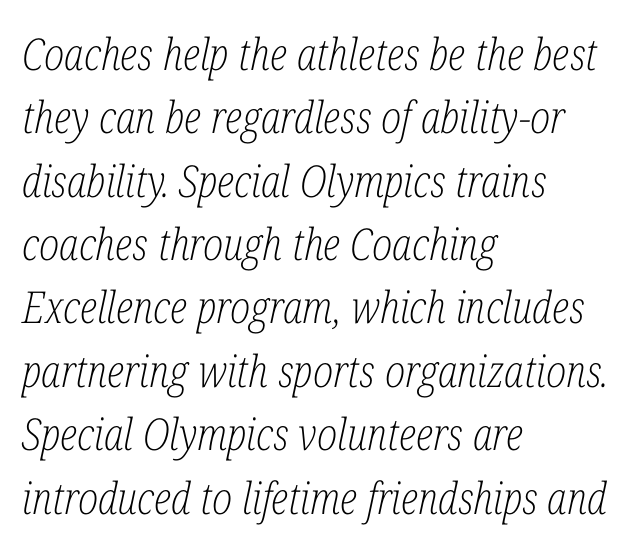
{"serif": "yes", "italic": "yes", "lean": "right", "slant_degrees": 12, "bold": "no", "weight": "light", "width": "condensed", "stroke_contrast": "low", "x_height": "medium", "monospaced": "no", "underline": "no", "align": "left", "line_spacing": "normal", "line_spacing_ratio": 1.44, "letter_spacing": "normal", "letter_spacing_em": 0.0, "glyph_px": 44}
